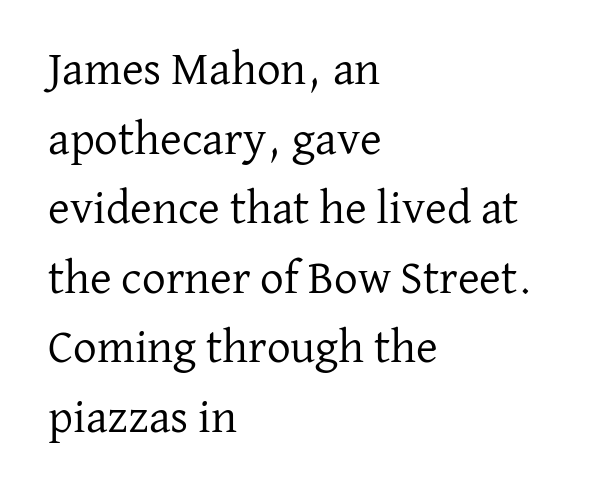
Little horizontal feet cap the strokes, marking this as serif type. Do the letters lean? They stand straight. Layout note: lines flush left. Only glyphs here, with clear space below each row.
